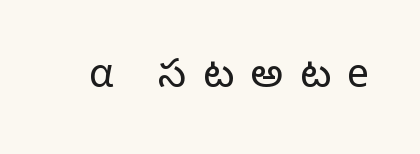
The specimen reads as upright at a glance. Weight: regular or lighter. Plain, unruled lines of type. Do the characters align in a grid? No, the font is proportional.
